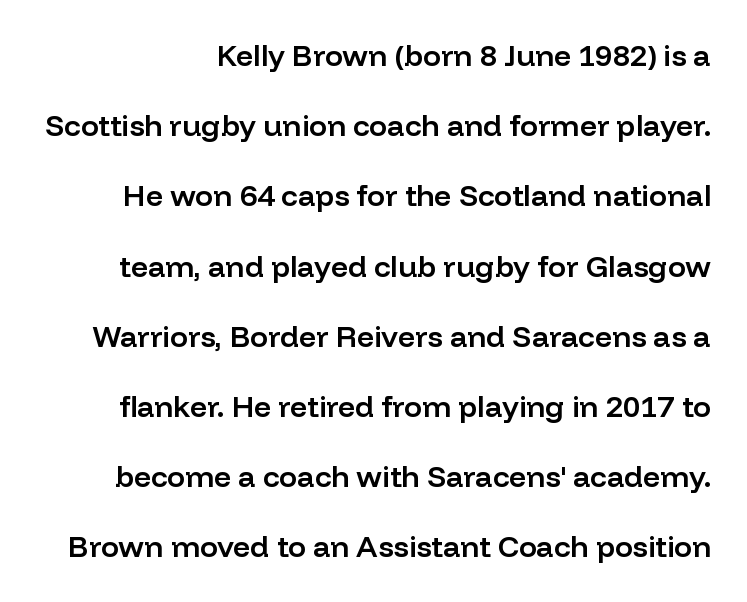
Q: Is the text bold? A: Semi-bold.
Q: Is the text italic (slanted)? A: No, it is upright.
Q: Is the typeface a serif or a sans-serif typeface? A: Sans-serif.
Q: Is the text underlined? A: No.
Q: Is the spacing between letters normal or unusually wide? A: Normal.
Q: Is the spacing between lines tight, normal or loose? A: Loose.
Q: Width (condensed, normal, or wide)? A: Normal.
Q: Stroke contrast? A: Low.
Q: x-height? A: Medium.
Q: Monospaced? A: No.
